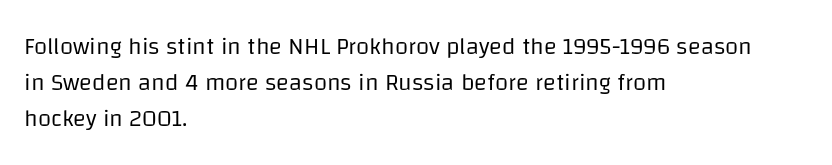
The image shows 24 px text type, upright; set left-aligned, normal line spacing (1.49x), normal letter spacing, not underlined.
